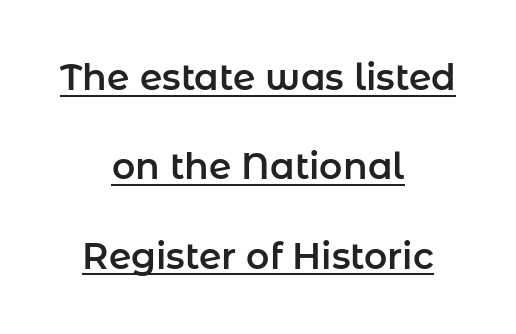
Q: Is the text italic (slanted)? A: No, it is upright.
Q: Is the typeface a serif or a sans-serif typeface? A: Sans-serif.
Q: Is the text underlined? A: Yes.
Q: How is the paragraph aligned? A: Centered.
Q: Is the spacing between letters normal or unusually wide? A: Normal.
Q: Is the spacing between lines tight, normal or loose? A: Loose.
Q: Width (condensed, normal, or wide)? A: Normal.
Q: Stroke contrast? A: Low.
Q: x-height? A: Medium.
Q: Monospaced? A: No.
